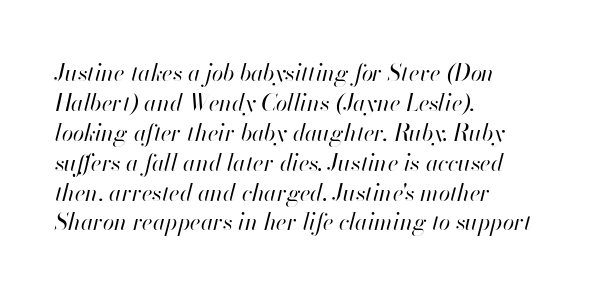
The image shows 23 px text type, italic (leaning right); set left-aligned, normal line spacing (1.3x), normal letter spacing, not underlined.
